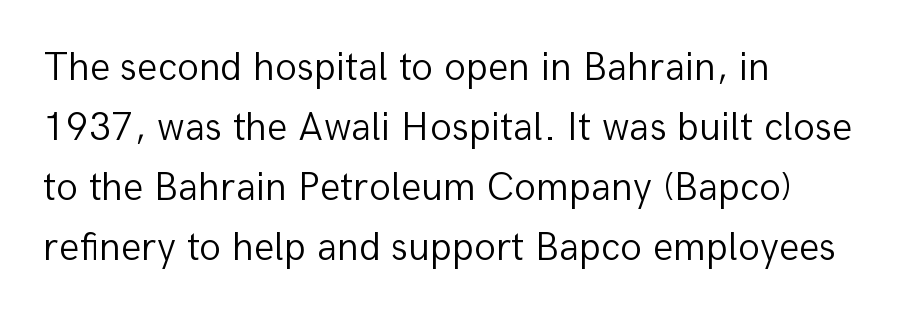
The image shows 40 px light sans-serif type, upright; set left-aligned, normal line spacing (1.5x), normal letter spacing, not underlined; low stroke contrast and a medium x-height.
